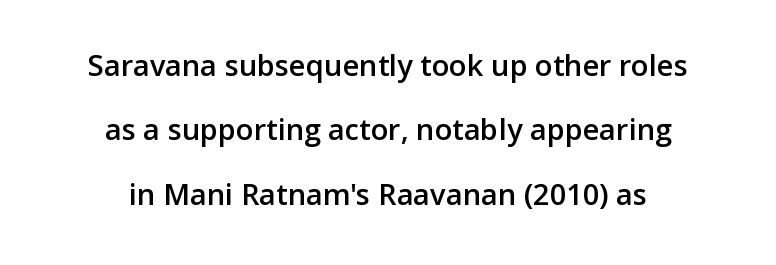
The image shows 29 px semibold sans-serif type, upright; set centered, loose line spacing (2.22x), normal letter spacing, not underlined; low stroke contrast and a medium x-height.
